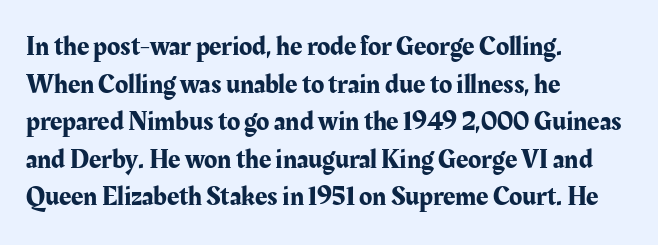
The image shows 27 px text type, upright; set left-aligned, normal line spacing (1.39x), normal letter spacing, not underlined.
